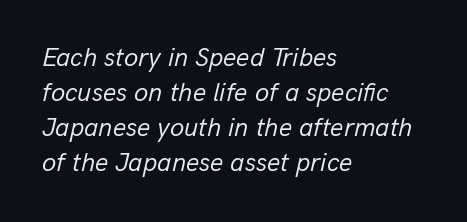
The image shows 26 px text type, italic (leaning right); set left-aligned, normal line spacing (1.35x), normal letter spacing, not underlined.
